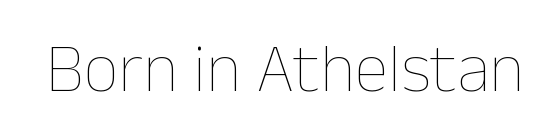
The words here are not underlined. The gaps between neighbouring characters are ordinary and unremarkable. Do the characters align in a grid? No, the font is proportional. Caption: face not bold, strokes unweighted.
